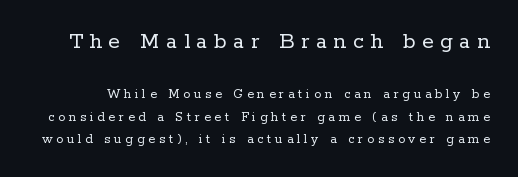
Letters rest on an invisible, unmarked baseline. The typeface has the unassuming heft of standard copy or less. The font's upright variant was chosen for this text. The vertical gap from one line to the next is medium. Bigger letters appear in the top chunk; the bottom chunk is reduced.
